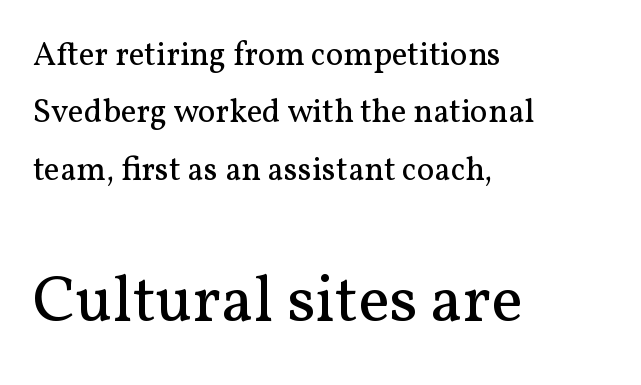
Q: Is the text bold? A: No.
Q: Is the text italic (slanted)? A: No, it is upright.
Q: Is the typeface a serif or a sans-serif typeface? A: Serif.
Q: Is the text underlined? A: No.
Q: How is the paragraph aligned? A: Left-aligned.
Q: Is the spacing between letters normal or unusually wide? A: Normal.
Q: Which block of text is set in a larger size, the first (top) or the second (bottom)? A: The second (bottom) one.
Q: Width (condensed, normal, or wide)? A: Normal.
Q: Stroke contrast? A: Medium.
Q: x-height? A: Medium.
Q: Monospaced? A: No.
